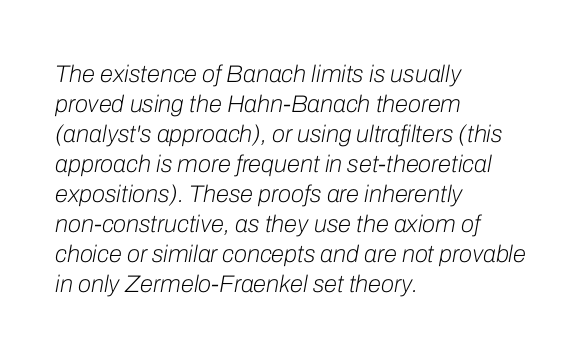
The image shows 24 px text type, italic (leaning right); set left-aligned, normal line spacing (1.25x), normal letter spacing, not underlined.
